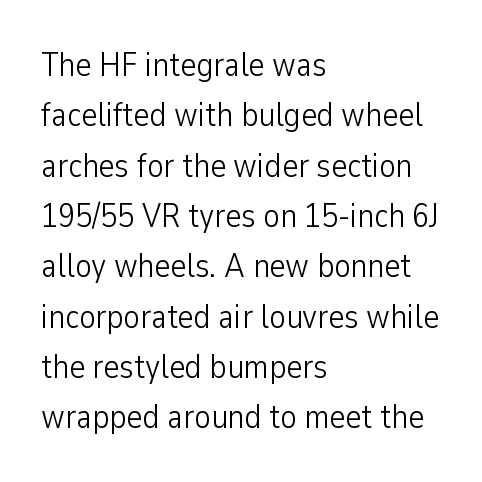
The image shows 34 px light, condensed sans-serif type, upright; set left-aligned, normal line spacing (1.48x), normal letter spacing, not underlined; low stroke contrast and a medium x-height.
